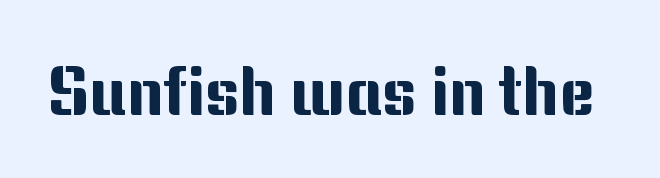
Character widths vary here, with narrow letters taking less room than wide ones. The letterforms sit shoulder to shoulder at normal distance. The gap between lines stays unmarked. Examine the stroke ends and you'll find no serifs.
